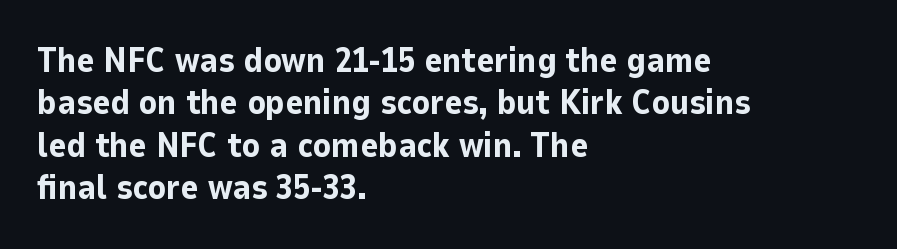
In terms of leading, this rendering sits right in the middle. Each line starts at the same left margin while the right side varies. This is the regular roman posture of the typeface. This is heavy type, rendered in bold. Unmarked baselines from the first word to the last.
